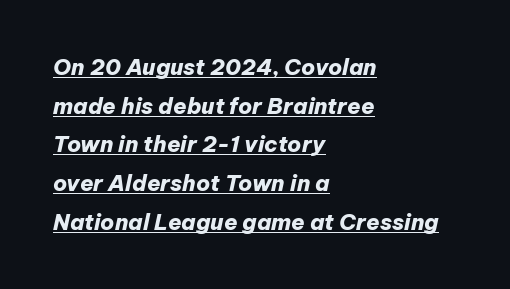
Q: Is the text bold? A: Yes.
Q: Is the text italic (slanted)? A: Yes, it leans right by about 12 degrees.
Q: Is the text underlined? A: Yes.
Q: How is the paragraph aligned? A: Left-aligned.
Q: Is the spacing between letters normal or unusually wide? A: Normal.
